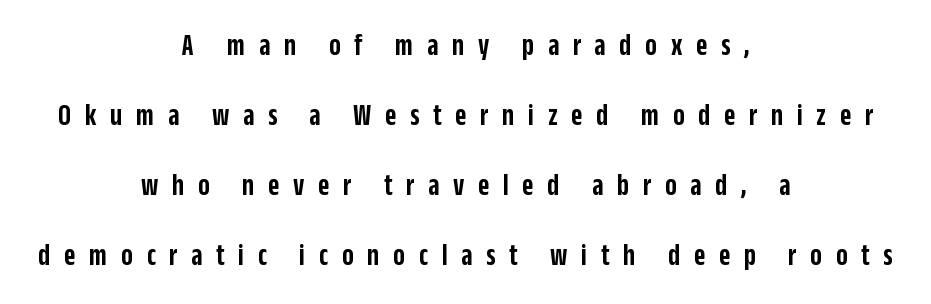
Leading is clearly above the norm, producing a sparse column. Each letter keeps its own natural width here, so spacing adapts to shape. Observe the wide spacing: letters keep a clear distance from each other. This sample is center-justified, so both line endings float freely. Each row of text sits above clean, open space. Classification — sans serif.
